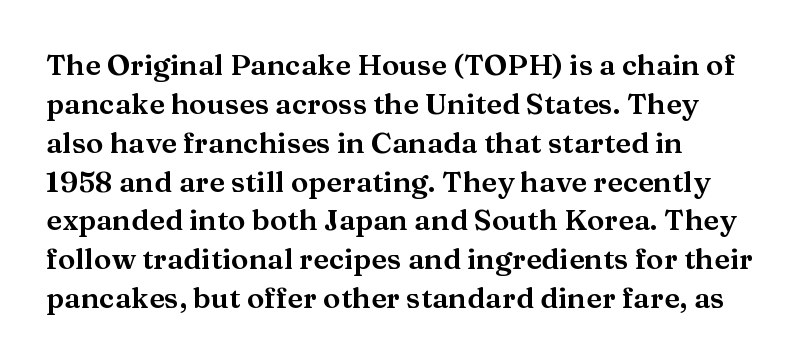
The image shows 29 px wide serif type, upright; set left-aligned, normal line spacing (1.34x), normal letter spacing, not underlined; medium stroke contrast and a medium x-height.
